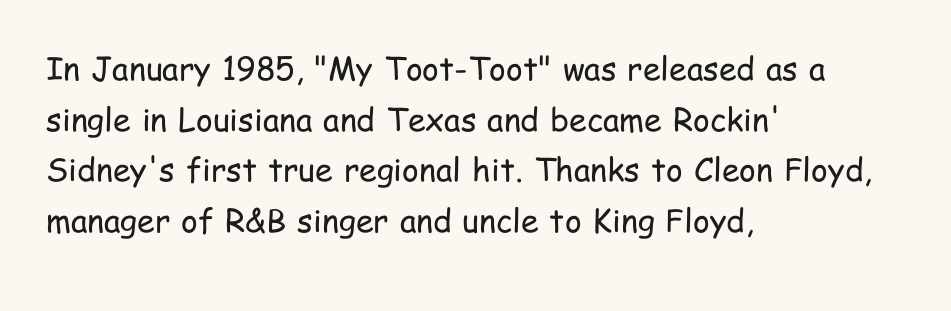
The image shows 32 px regular-weight, condensed sans-serif type, upright; set left-aligned, normal line spacing (1.58x), normal letter spacing, not underlined; low stroke contrast and a medium x-height.
